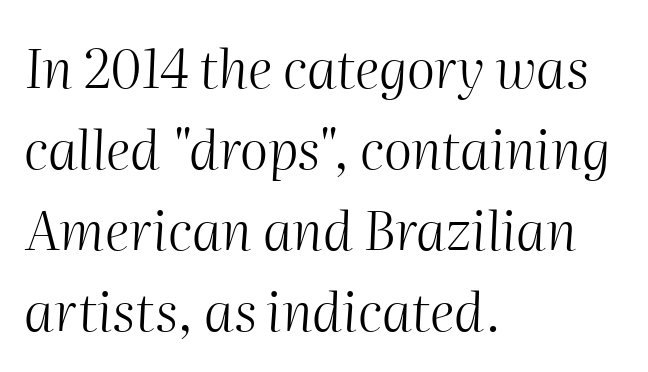
Q: Is the text bold? A: No.
Q: Is the text italic (slanted)? A: Yes, it leans right by about 2 degrees.
Q: Is the text underlined? A: No.
Q: How is the paragraph aligned? A: Left-aligned.
Q: Is the spacing between letters normal or unusually wide? A: Normal.
Q: Is the spacing between lines tight, normal or loose? A: Normal.
Q: Width (condensed, normal, or wide)? A: Normal.
Q: Stroke contrast? A: Medium.
Q: x-height? A: Medium.
Q: Monospaced? A: No.
